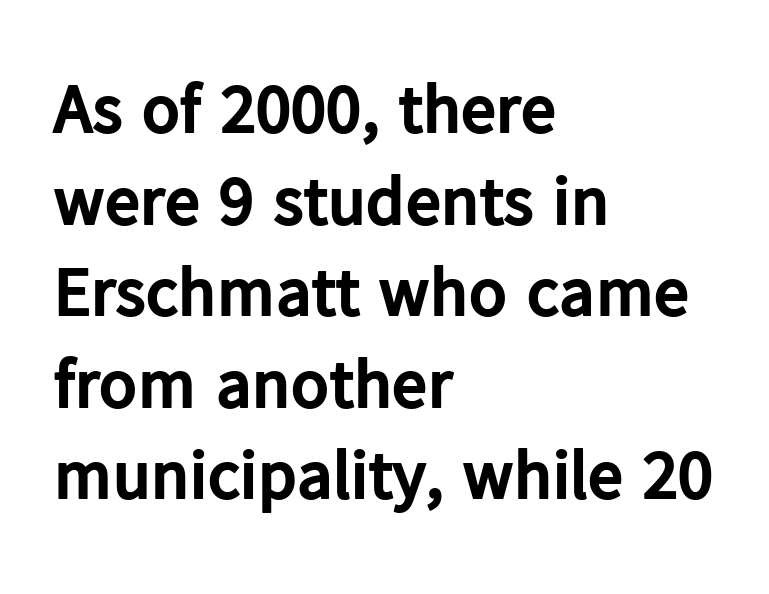
{"serif": "no", "italic": "no", "bold": "yes", "weight": "bold", "width": "normal", "stroke_contrast": "low", "x_height": "medium", "monospaced": "no", "underline": "no", "align": "left", "line_spacing": "normal", "line_spacing_ratio": 1.29, "letter_spacing": "normal", "letter_spacing_em": 0.0, "glyph_px": 71}
